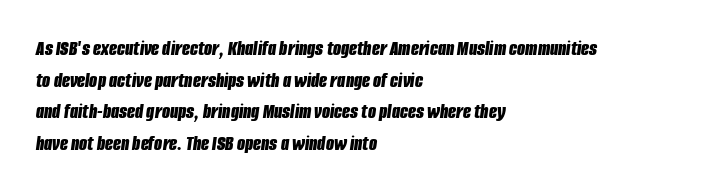
{"italic": "yes", "lean": "right", "slant_degrees": 8, "bold": "yes", "underline": "no", "align": "left", "line_spacing": "normal", "line_spacing_ratio": 1.51, "letter_spacing": "normal", "letter_spacing_em": 0.0, "glyph_px": 21}
